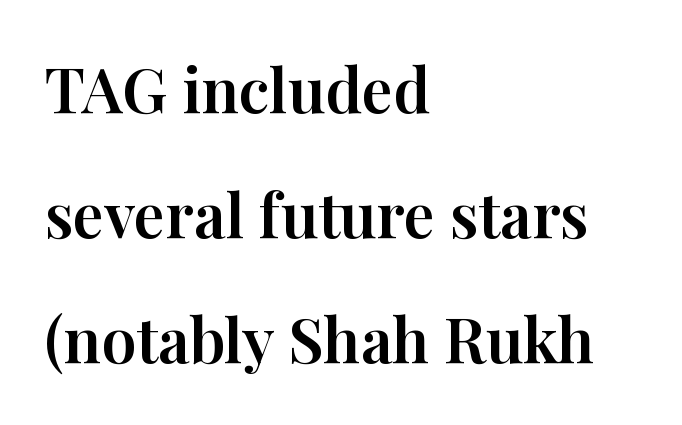
The image shows 62 px serif type, upright; set left-aligned, loose line spacing (2.02x), normal letter spacing, not underlined; high stroke contrast and a medium x-height.
